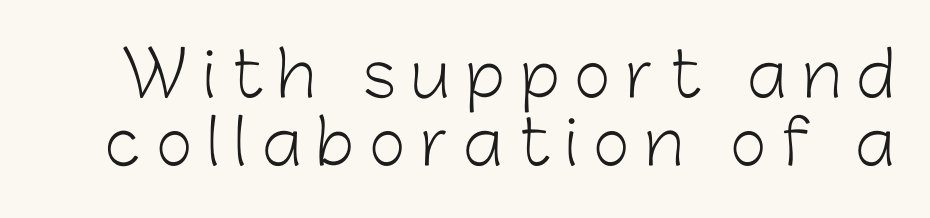
Q: Is the text bold? A: No.
Q: Is the text italic (slanted)? A: No, it is upright.
Q: Is the typeface a serif or a sans-serif typeface? A: Sans-serif.
Q: Is the text underlined? A: No.
Q: Is the spacing between letters normal or unusually wide? A: Unusually wide.
Q: Is the spacing between lines tight, normal or loose? A: Tight.
Q: Width (condensed, normal, or wide)? A: Normal.
Q: Stroke contrast? A: Low.
Q: x-height? A: Medium.
Q: Monospaced? A: No.
